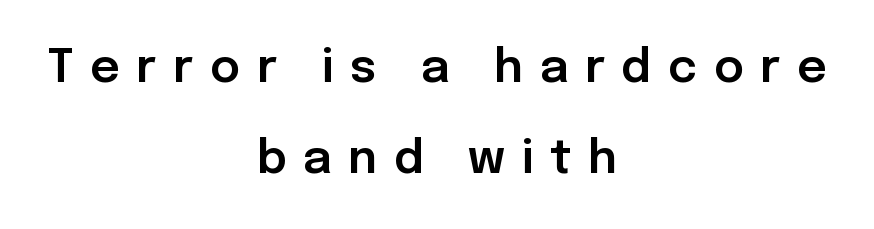
The image shows 46 px sans-serif type, upright; set centered, loose line spacing (1.97x), unusually wide letter spacing (+0.36 em), not underlined; low stroke contrast and a medium x-height.
